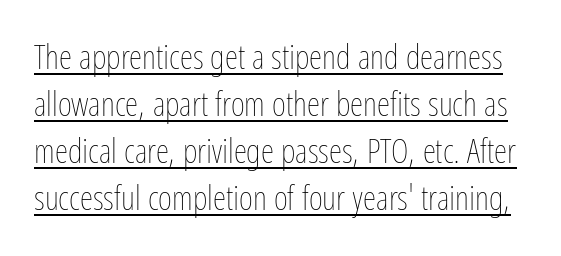
The image shows 34 px thin, condensed type, upright; set normal line spacing (1.38x), normal letter spacing, underlined; low stroke contrast and a medium x-height.
